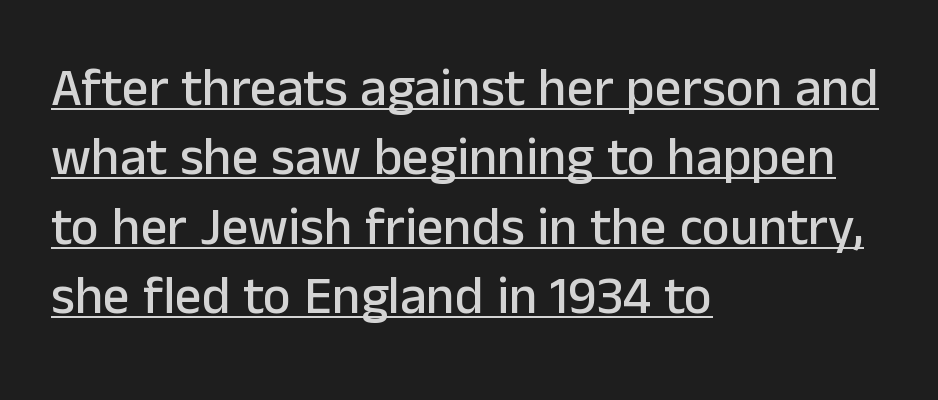
The image shows 53 px sans-serif type, upright; set left-aligned, normal line spacing (1.31x), normal letter spacing, underlined; low stroke contrast and a medium x-height.
